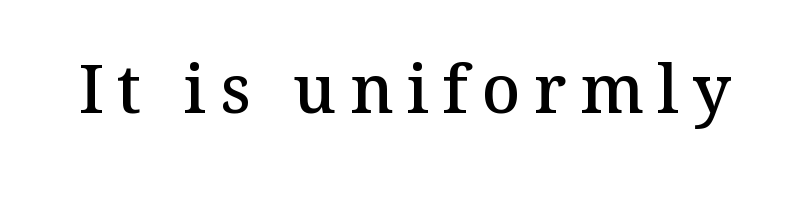
Q: Is the text bold? A: Semi-bold.
Q: Is the text italic (slanted)? A: No, it is upright.
Q: Is the typeface a serif or a sans-serif typeface? A: Serif.
Q: Is the text underlined? A: No.
Q: Is the spacing between letters normal or unusually wide? A: Unusually wide.
Q: Width (condensed, normal, or wide)? A: Normal.
Q: Stroke contrast? A: Medium.
Q: x-height? A: Medium.
Q: Monospaced? A: No.
